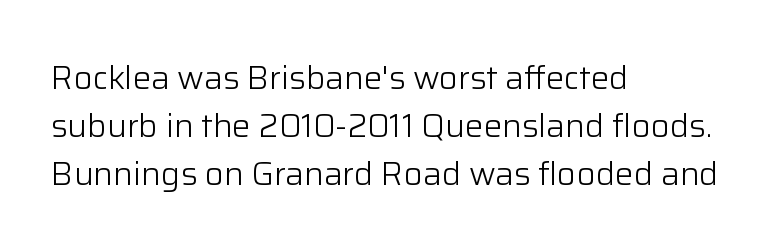
You can tell it's not italic because the verticals are truly vertical. Weight class: somewhere from thin through regular. The paragraph shown leans on its left margin. Font category for this specimen: sans-serif. A normal amount of white space separates one row of letters from the next.
